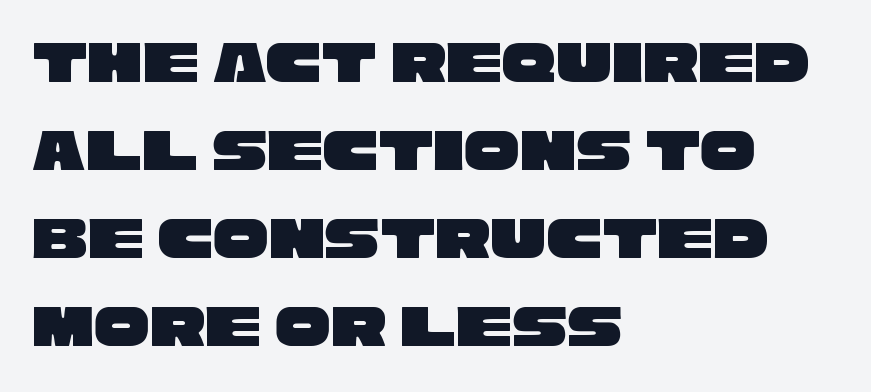
The image shows 62 px wide sans-serif type; set left-aligned, normal line spacing (1.42x), normal letter spacing, not underlined; low stroke contrast and a large x-height.
